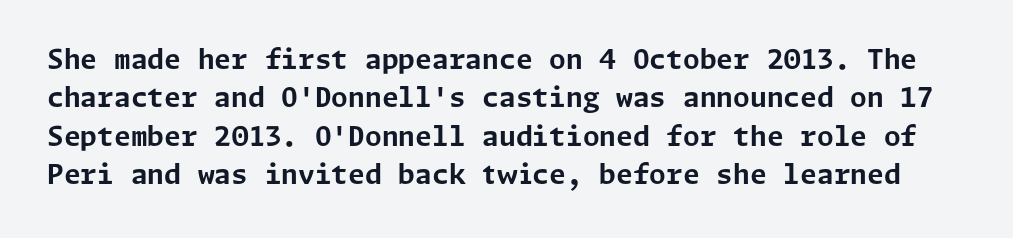
Q: Is the text bold? A: Yes.
Q: Is the text italic (slanted)? A: No, it is upright.
Q: Is the text underlined? A: No.
Q: Is the spacing between letters normal or unusually wide? A: Normal.
Q: Is the spacing between lines tight, normal or loose? A: Normal.
